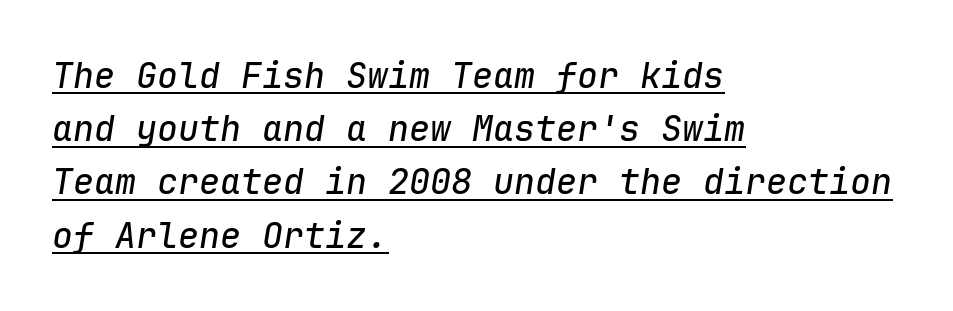
Honestly, the underline is the first thing you notice here. The rendering uses typewriter-style spacing with identical character cells. Evenly set lines give the paragraph a standard silhouette. Tall strokes in this sample are angled rather than plumb. Students, note that the glyphs here touch the page at normal intervals. This rendering uses left alignment, leaving the right contour irregular.
